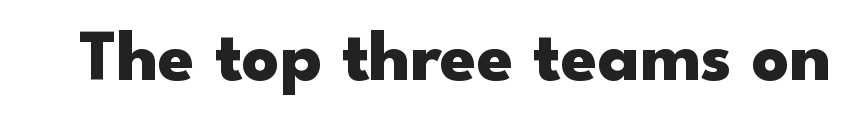
The image shows 73 px heavy, wide sans-serif type, upright; set normal letter spacing, not underlined; low stroke contrast and a small x-height.
